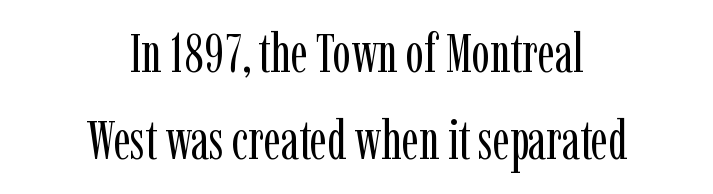
Q: Is the text bold? A: No.
Q: Is the text italic (slanted)? A: No, it is upright.
Q: Is the typeface a serif or a sans-serif typeface? A: Serif.
Q: Is the text underlined? A: No.
Q: How is the paragraph aligned? A: Centered.
Q: Is the spacing between letters normal or unusually wide? A: Normal.
Q: Is the spacing between lines tight, normal or loose? A: Normal.
Q: Width (condensed, normal, or wide)? A: Condensed.
Q: Stroke contrast? A: Low.
Q: x-height? A: Medium.
Q: Monospaced? A: No.
